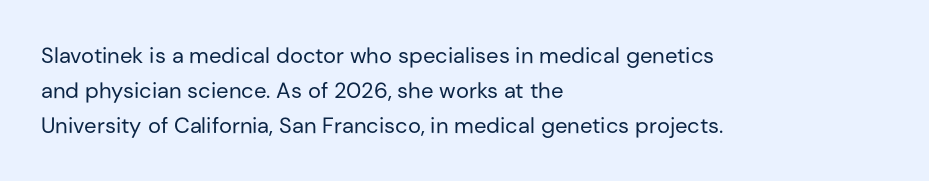
{"italic": "no", "bold": "no", "underline": "no", "align": "left", "line_spacing": "normal", "line_spacing_ratio": 1.58, "letter_spacing": "normal", "letter_spacing_em": 0.0, "glyph_px": 22}
